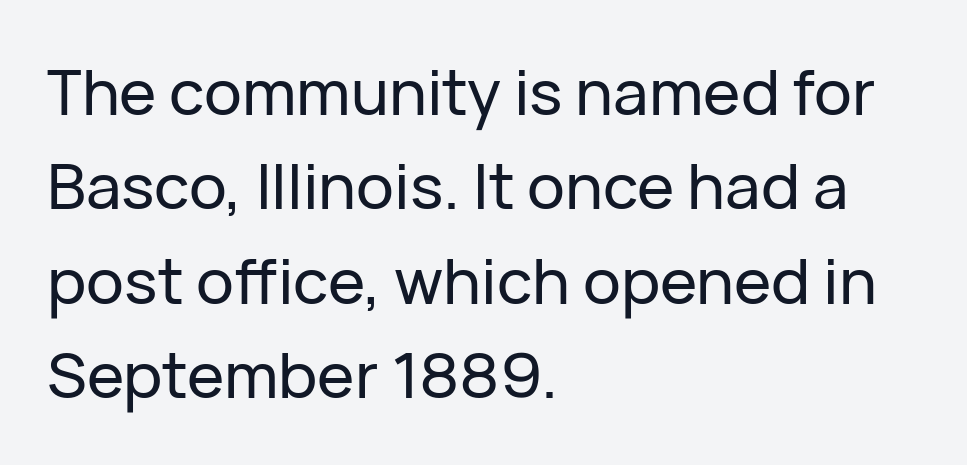
The image shows 63 px sans-serif type, upright; set left-aligned, normal line spacing (1.5x), normal letter spacing, not underlined; low stroke contrast and a medium x-height.
